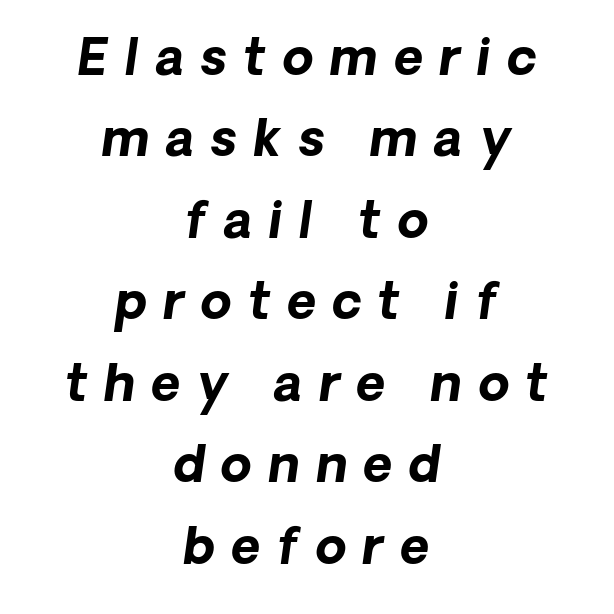
Q: Is the text bold? A: Yes.
Q: Is the text italic (slanted)? A: Yes, it leans right by about 8 degrees.
Q: Is the text underlined? A: No.
Q: How is the paragraph aligned? A: Centered.
Q: Is the spacing between letters normal or unusually wide? A: Unusually wide.
Q: Is the spacing between lines tight, normal or loose? A: Normal.
Q: Width (condensed, normal, or wide)? A: Normal.
Q: Stroke contrast? A: Low.
Q: x-height? A: Medium.
Q: Monospaced? A: No.
